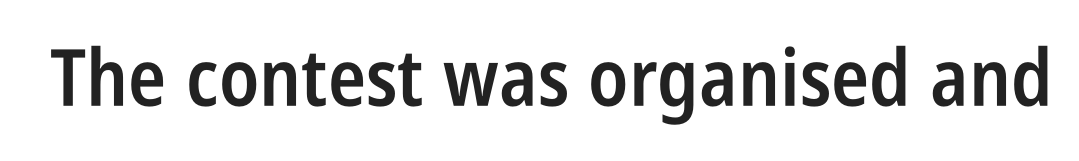
Q: Is the text bold? A: Semi-bold.
Q: Is the text italic (slanted)? A: No, it is upright.
Q: Is the typeface a serif or a sans-serif typeface? A: Sans-serif.
Q: Is the text underlined? A: No.
Q: Is the spacing between letters normal or unusually wide? A: Normal.
Q: Width (condensed, normal, or wide)? A: Condensed.
Q: Stroke contrast? A: Low.
Q: x-height? A: Large.
Q: Monospaced? A: No.
